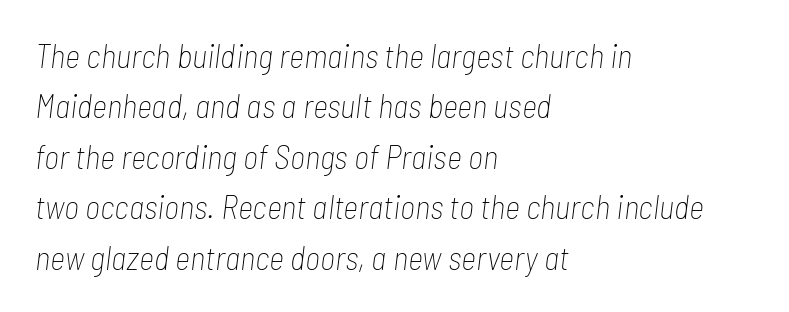
{"italic": "yes", "lean": "right", "slant_degrees": 7, "bold": "no", "weight": "thin", "width": "condensed", "stroke_contrast": "low", "x_height": "medium", "monospaced": "no", "underline": "no", "align": "left", "line_spacing": "normal", "line_spacing_ratio": 1.53, "letter_spacing": "normal", "letter_spacing_em": 0.0, "glyph_px": 33}
